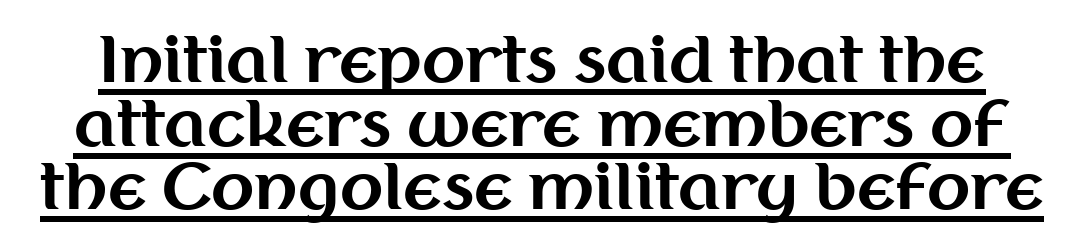
The font family rendered here belongs to the sans-serif group. The characters look thick and weighty, a clear bold. Closely set lines give the paragraph a compact silhouette. The font's upright variant was chosen for this text.
